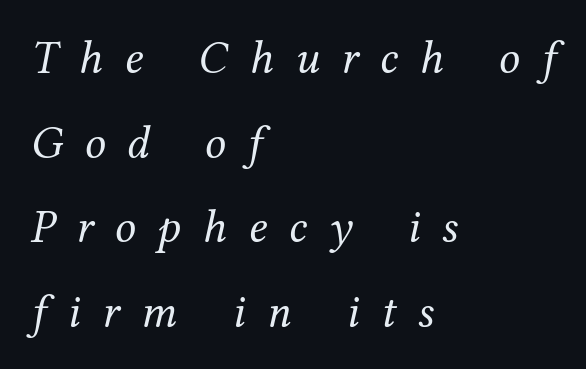
Looks like regular typesetting: each glyph gets only the width it needs. One-word summary of the alignment: left. Is the letter spacing exaggerated? Yes — the characters are pushed far apart. Font category for this specimen: serif. The cut favours lightness, reaching ordinary text weight at its darkest.
